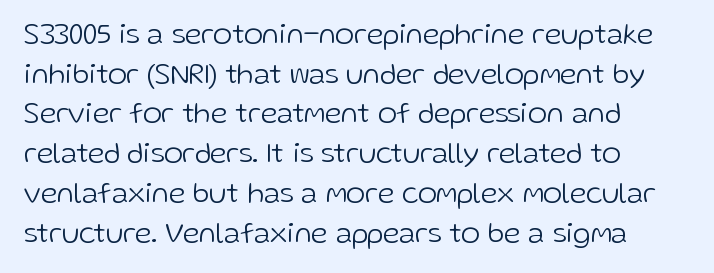
{"serif": "no", "italic": "no", "bold": "no", "weight": "light", "width": "normal", "stroke_contrast": "low", "x_height": "medium", "monospaced": "no", "underline": "no", "align": "left", "line_spacing": "normal", "line_spacing_ratio": 1.37, "letter_spacing": "normal", "letter_spacing_em": 0.0, "glyph_px": 29}
